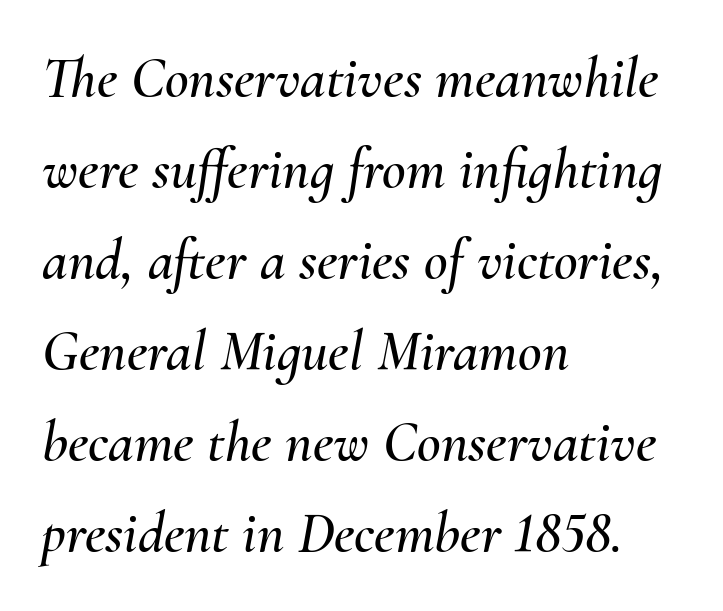
The image shows 58 px text type, italic (leaning right); set left-aligned, normal line spacing (1.57x), normal letter spacing, not underlined; medium stroke contrast and a small x-height.
